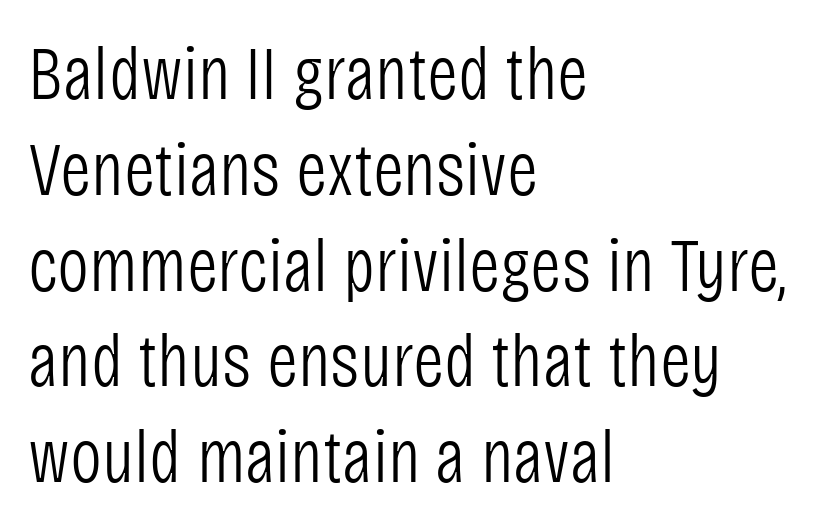
The lettering holds an erect, upright posture throughout. The line-height multiplier appears to be the usual default. Observe the absence of serifs on each vertical stroke in this sample. Think of a printed novel: that variable character pitch is what you see here. The lines in this sample share a left origin and differ only in where they stop. These glyphs show unthickened strokes, regular width or finer.
